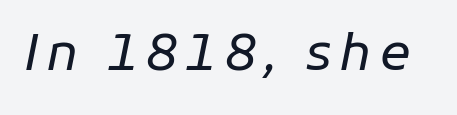
The image shows 51 px regular-weight type, italic (leaning right); set not underlined; low stroke contrast and a medium x-height.
